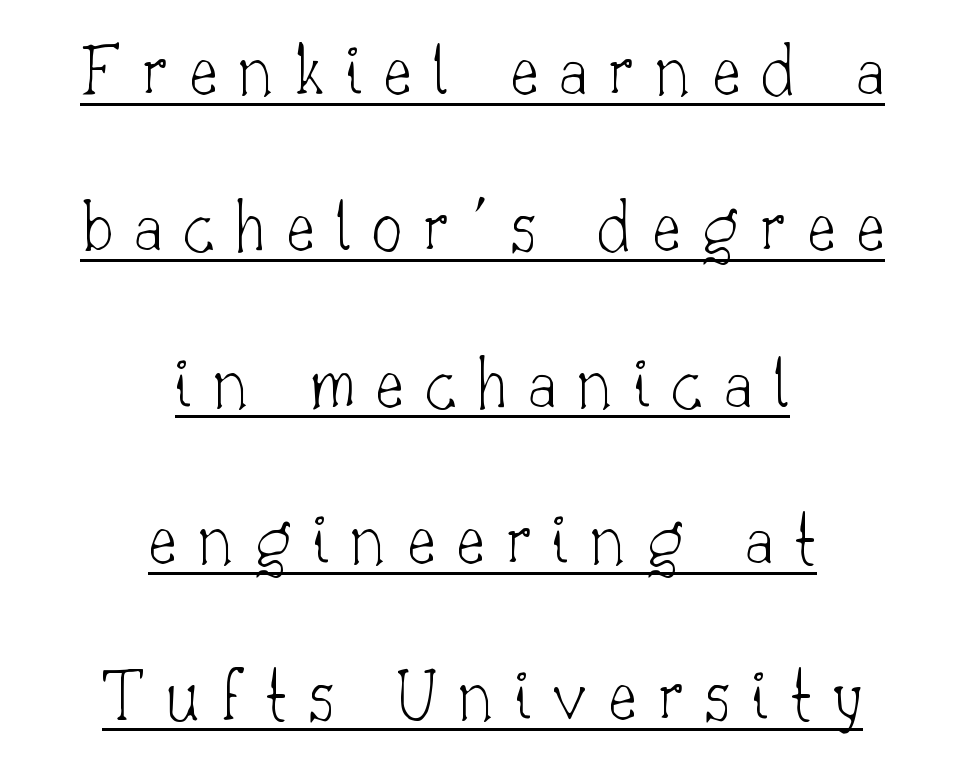
Q: Is the text bold? A: No.
Q: Is the text italic (slanted)? A: No, it is upright.
Q: Is the typeface a serif or a sans-serif typeface? A: Serif.
Q: Is the text underlined? A: Yes.
Q: How is the paragraph aligned? A: Centered.
Q: Is the spacing between letters normal or unusually wide? A: Unusually wide.
Q: Is the spacing between lines tight, normal or loose? A: Loose.
Q: Width (condensed, normal, or wide)? A: Normal.
Q: Stroke contrast? A: Low.
Q: x-height? A: Small.
Q: Monospaced? A: No.
